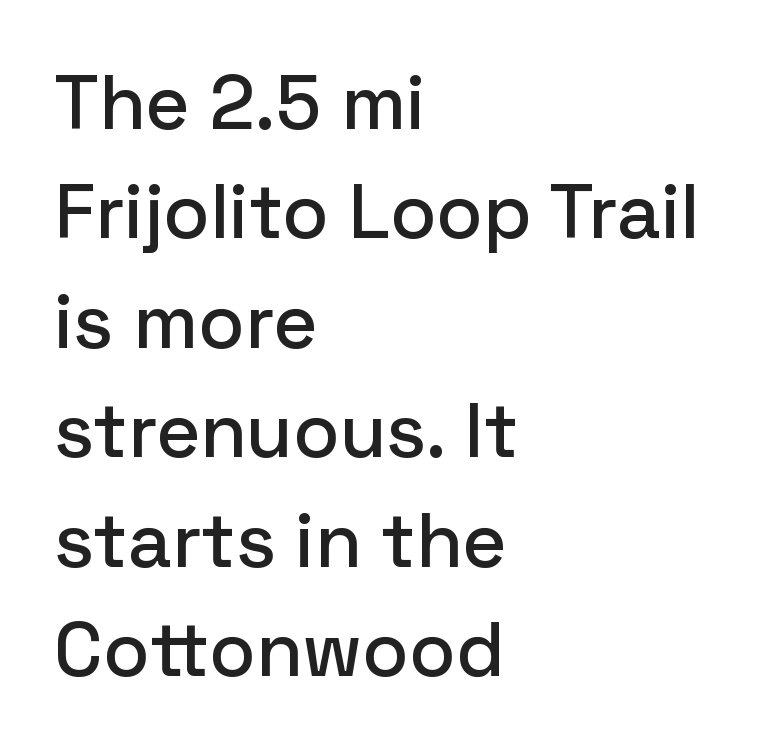
Nobody drew a line under any word here. The text block is weighted toward the left margin, trailing off unevenly rightward. What's the leading like? Ordinary, nothing unusual. The passage shown is typed in a proportional face where columns would drift. Font category for this specimen: sans-serif. Look at the tracking — it's just the regular setting, nothing added.
